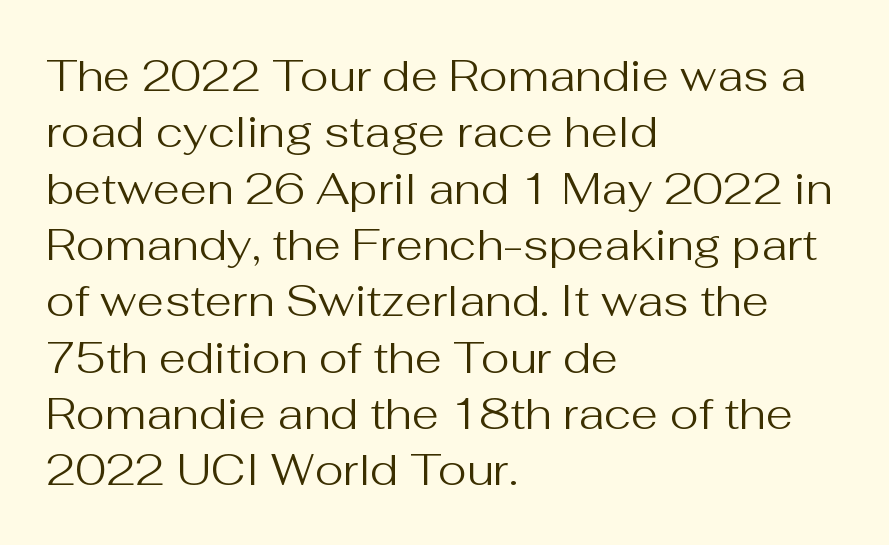
The image shows 44 px regular-weight sans-serif type, upright; set left-aligned, normal line spacing (1.28x), normal letter spacing, not underlined; medium stroke contrast and a medium x-height.
